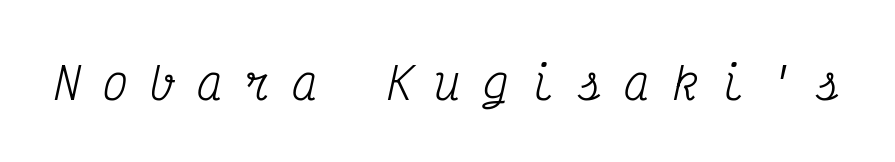
{"serif": "yes", "italic": "yes", "lean": "right", "slant_degrees": 12, "bold": "no", "weight": "regular", "width": "condensed", "stroke_contrast": "medium", "x_height": "medium", "monospaced": "yes", "underline": "no", "letter_spacing": "wide", "letter_spacing_em": 0.48, "glyph_px": 44}
